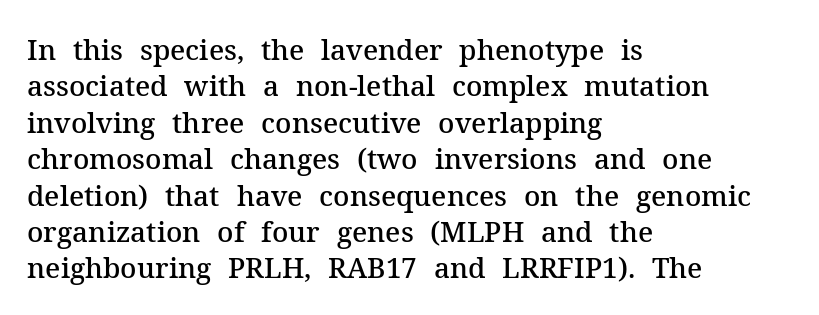
{"serif": "yes", "italic": "no", "bold": "semi", "weight": "semibold", "width": "normal", "stroke_contrast": "medium", "x_height": "medium", "monospaced": "no", "underline": "no", "align": "left", "line_spacing": "normal", "line_spacing_ratio": 1.3, "letter_spacing": "normal", "letter_spacing_em": 0.0, "glyph_px": 28}
